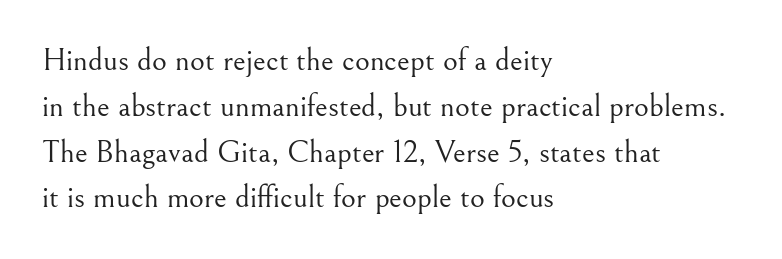
{"serif": "yes", "italic": "no", "bold": "no", "weight": "light", "width": "normal", "stroke_contrast": "medium", "x_height": "small", "monospaced": "no", "underline": "no", "align": "left", "line_spacing": "normal", "line_spacing_ratio": 1.43, "letter_spacing": "normal", "letter_spacing_em": 0.0, "glyph_px": 32}
